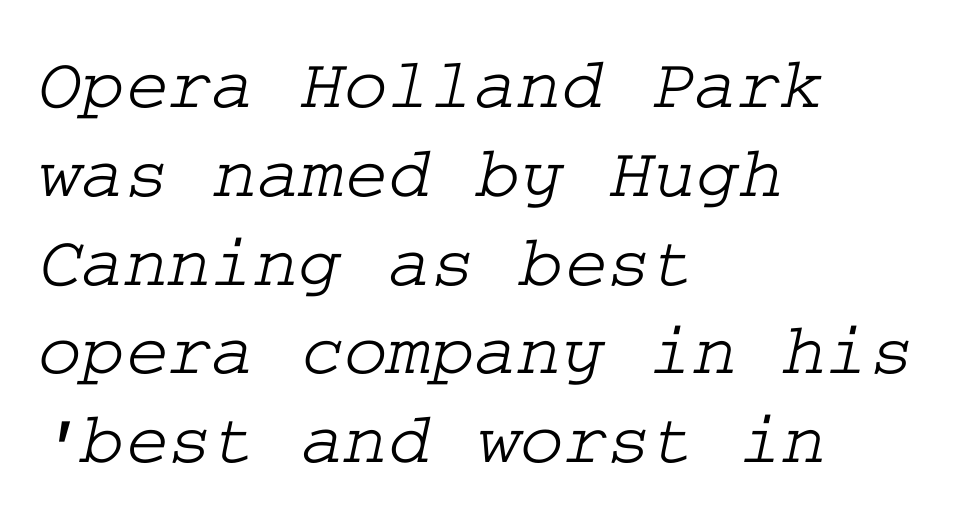
The image shows 74 px wide serif type; set left-aligned, line spacing 1.2x, normal letter spacing, not underlined; low stroke contrast and a medium x-height.
